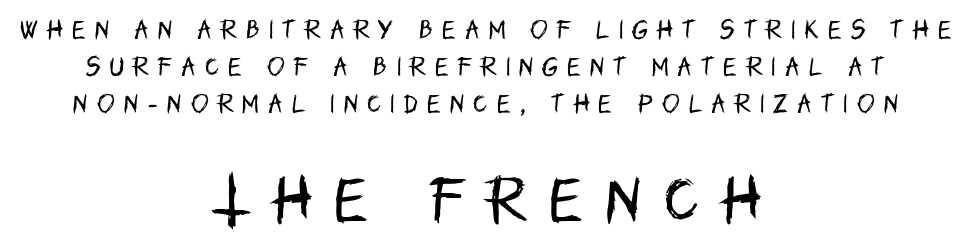
Q: Is the text bold? A: No.
Q: Is the text italic (slanted)? A: No, it is upright.
Q: Is the typeface a serif or a sans-serif typeface? A: Sans-serif.
Q: Is the text underlined? A: No.
Q: How is the paragraph aligned? A: Centered.
Q: Is the spacing between letters normal or unusually wide? A: Unusually wide.
Q: Which block of text is set in a larger size, the first (top) or the second (bottom)? A: The second (bottom) one.
Q: Width (condensed, normal, or wide)? A: Condensed.
Q: Stroke contrast? A: Low.
Q: x-height? A: Large.
Q: Monospaced? A: No.
